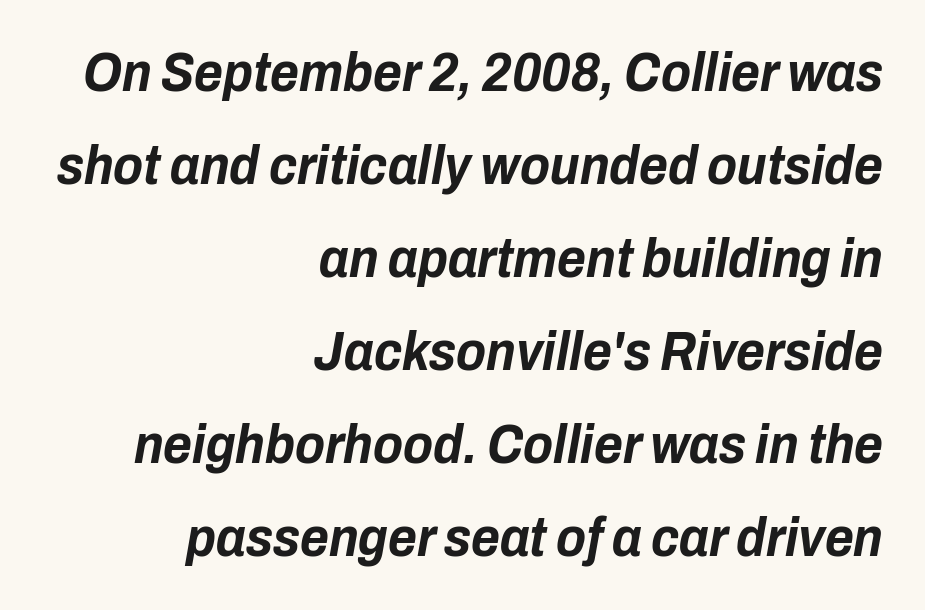
{"italic": "yes", "lean": "right", "slant_degrees": 10, "bold": "yes", "weight": "bold", "width": "condensed", "stroke_contrast": "low", "x_height": "medium", "monospaced": "no", "underline": "no", "align": "right", "line_spacing": "normal", "line_spacing_ratio": 1.69, "letter_spacing": "normal", "letter_spacing_em": 0.0, "glyph_px": 55}
